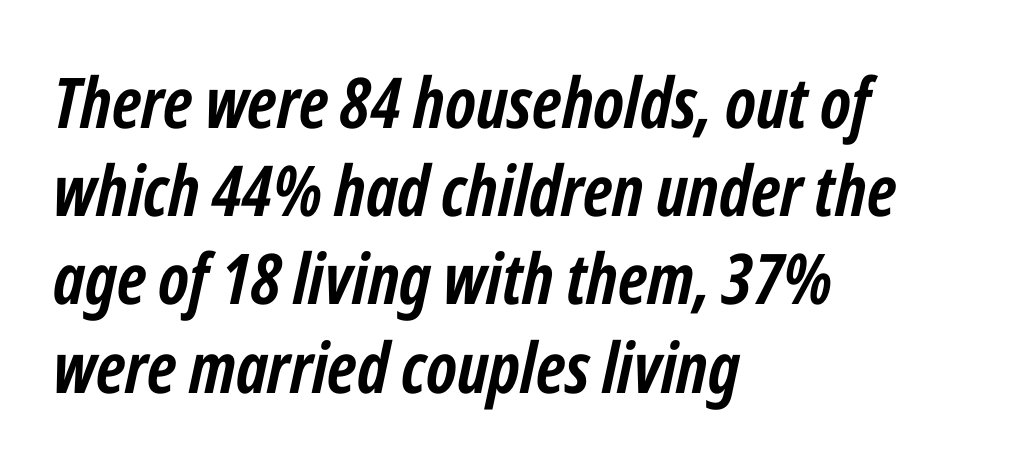
Type without underlining. Slant detected: the letters are inclined. Honestly, the letter spacing is just normal — you wouldn't notice it. Summary of vertical rhythm: regular, with standard interline spacing. Here the designer chose a conventional face with non-uniform glyph widths. Its strokes are broad and dark, the hallmark of bold type.
